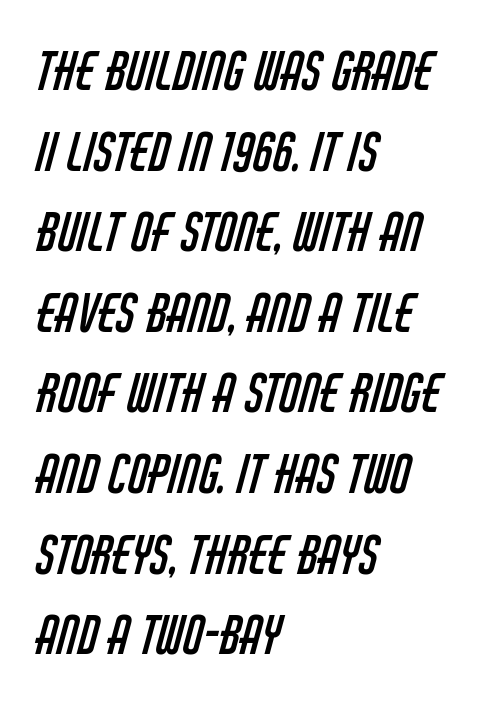
Q: Is the text bold? A: No.
Q: Is the typeface a serif or a sans-serif typeface? A: Sans-serif.
Q: Is the text underlined? A: No.
Q: How is the paragraph aligned? A: Left-aligned.
Q: Is the spacing between letters normal or unusually wide? A: Normal.
Q: Is the spacing between lines tight, normal or loose? A: Normal.
Q: Width (condensed, normal, or wide)? A: Condensed.
Q: Stroke contrast? A: Low.
Q: x-height? A: Large.
Q: Monospaced? A: No.
